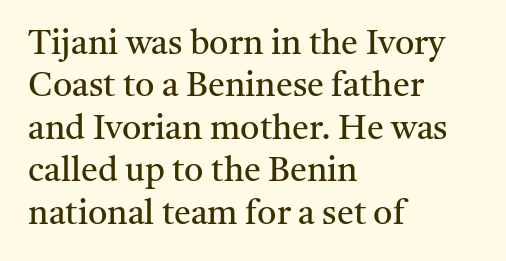
Q: Is the text bold? A: No.
Q: Is the text italic (slanted)? A: No, it is upright.
Q: Is the typeface a serif or a sans-serif typeface? A: Serif.
Q: Is the text underlined? A: No.
Q: How is the paragraph aligned? A: Left-aligned.
Q: Is the spacing between letters normal or unusually wide? A: Normal.
Q: Is the spacing between lines tight, normal or loose? A: Normal.
Q: Width (condensed, normal, or wide)? A: Normal.
Q: Stroke contrast? A: Medium.
Q: x-height? A: Medium.
Q: Monospaced? A: No.
